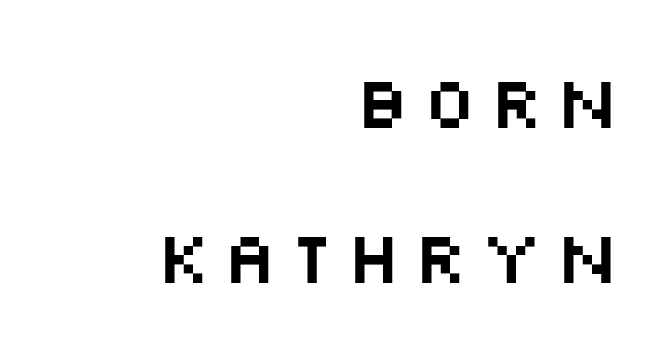
The image shows 74 px wide sans-serif type, upright; set right-aligned, loose line spacing (2.1x), not underlined; medium stroke contrast and a large x-height.
